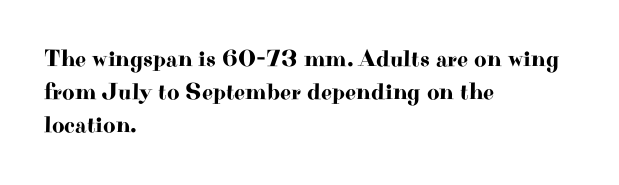
{"italic": "no", "underline": "no", "align": "left", "line_spacing": "normal", "line_spacing_ratio": 1.37, "letter_spacing": "normal", "letter_spacing_em": 0.0, "glyph_px": 24}
